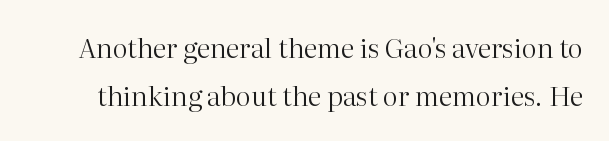
Q: Is the text bold? A: No.
Q: Is the text italic (slanted)? A: No, it is upright.
Q: Is the text underlined? A: No.
Q: Is the spacing between letters normal or unusually wide? A: Normal.
